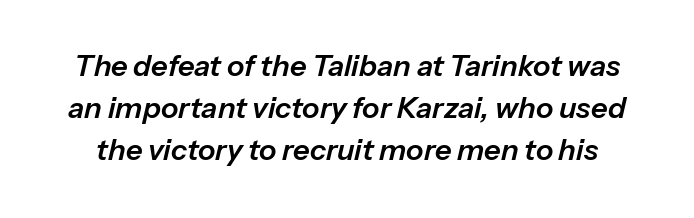
The image shows 29 px text type, italic (leaning right); set normal line spacing (1.45x), normal letter spacing, not underlined; low stroke contrast and a medium x-height.
